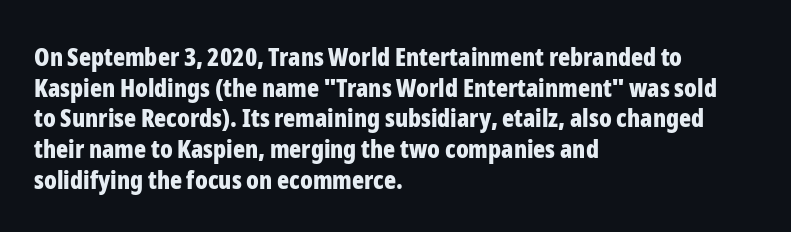
In CSS terms this would be text-align: left. Anything drawn beneath the words? Only blank space. Posture: upright roman. As a designer I'd log this as weight 700, bold.
